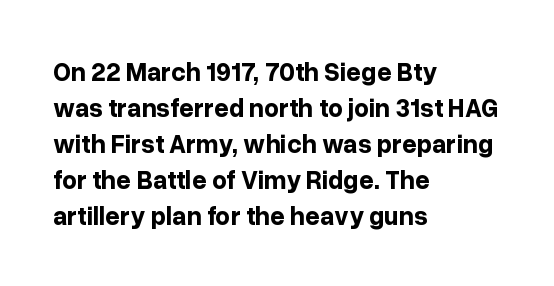
{"italic": "no", "bold": "yes", "underline": "no", "align": "left", "line_spacing": "normal", "line_spacing_ratio": 1.38, "letter_spacing": "normal", "letter_spacing_em": 0.0, "glyph_px": 26}
